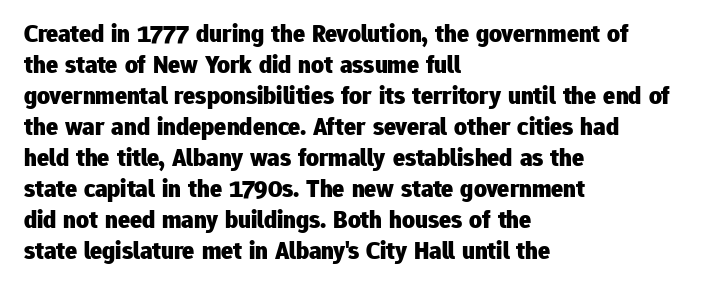
The image shows 25 px bold type, upright; set left-aligned, line spacing 1.24x, normal letter spacing, not underlined.
